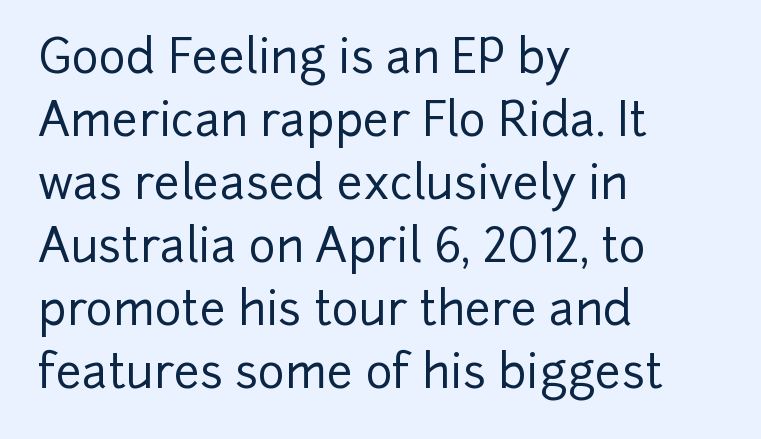
The image shows 46 px sans-serif type, upright; set left-aligned, normal line spacing (1.37x), normal letter spacing, not underlined; low stroke contrast and a medium x-height.
